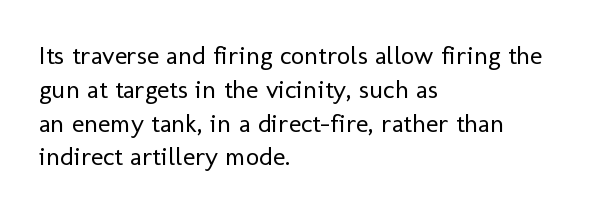
The image shows 26 px text type, upright; set left-aligned, normal line spacing (1.3x), normal letter spacing, not underlined.
